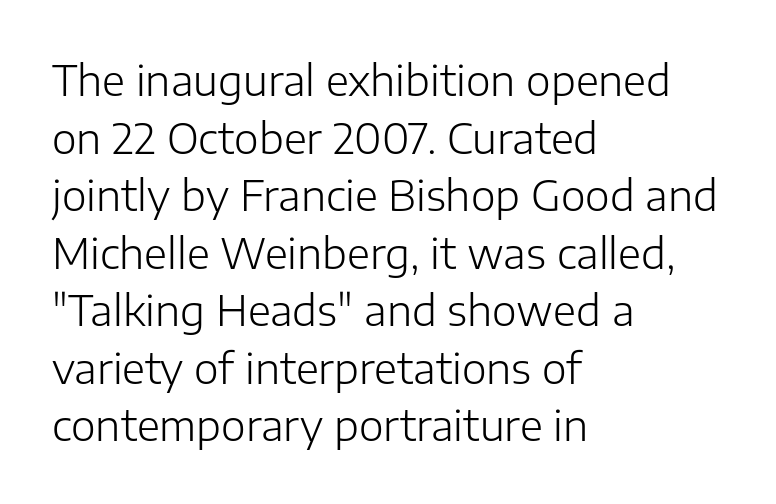
Q: Is the text bold? A: No.
Q: Is the text italic (slanted)? A: No, it is upright.
Q: Is the typeface a serif or a sans-serif typeface? A: Sans-serif.
Q: Is the text underlined? A: No.
Q: How is the paragraph aligned? A: Left-aligned.
Q: Is the spacing between letters normal or unusually wide? A: Normal.
Q: Is the spacing between lines tight, normal or loose? A: Normal.
Q: Width (condensed, normal, or wide)? A: Normal.
Q: Stroke contrast? A: Low.
Q: x-height? A: Medium.
Q: Monospaced? A: No.
